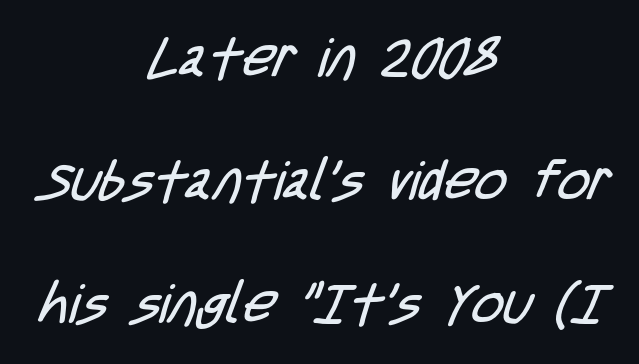
Q: Is the text bold? A: No.
Q: Is the typeface a serif or a sans-serif typeface? A: Sans-serif.
Q: Is the text underlined? A: No.
Q: How is the paragraph aligned? A: Centered.
Q: Is the spacing between letters normal or unusually wide? A: Normal.
Q: Is the spacing between lines tight, normal or loose? A: Loose.
Q: Width (condensed, normal, or wide)? A: Condensed.
Q: Stroke contrast? A: Low.
Q: x-height? A: Large.
Q: Monospaced? A: No.
